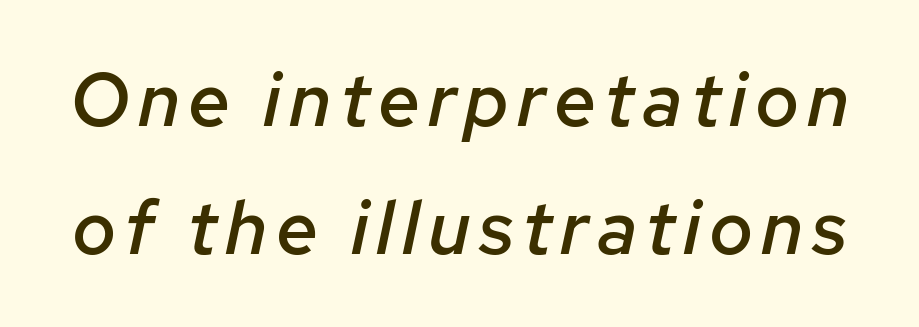
The image shows 75 px semibold type, italic (leaning right); set line spacing 1.71x, not underlined; low stroke contrast and a medium x-height.
